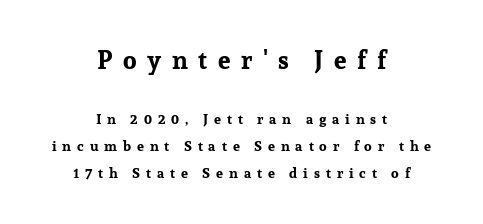
Nobody drew a line under any word here. The lines are quadded center. Pretty heavy lettering here — definitely bold. Look at the glyph heights: the upper group is clearly the bigger setting. Do the letters lean? They stand straight.
